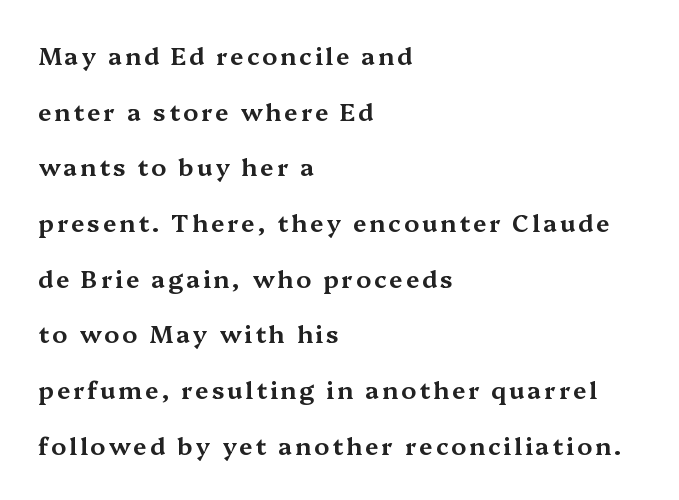
No italicization has been applied; the sample stays upright. Short and long lines alike share a common starting point at left. The area under the type is left untouched. The block of text is sparse from top to bottom, with ample space between rows.
